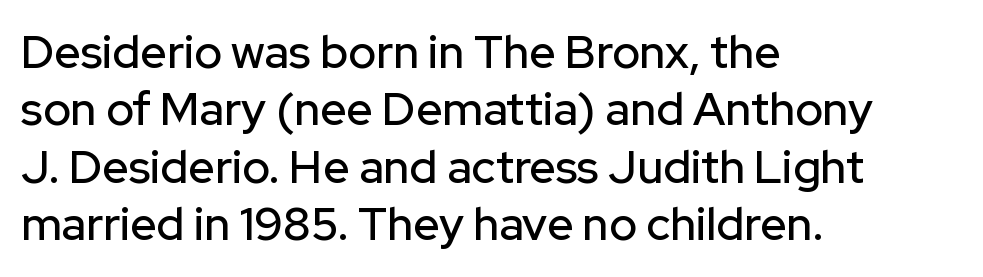
Q: Is the text italic (slanted)? A: No, it is upright.
Q: Is the typeface a serif or a sans-serif typeface? A: Sans-serif.
Q: Is the text underlined? A: No.
Q: How is the paragraph aligned? A: Left-aligned.
Q: Is the spacing between letters normal or unusually wide? A: Normal.
Q: Is the spacing between lines tight, normal or loose? A: Normal.
Q: Width (condensed, normal, or wide)? A: Normal.
Q: Stroke contrast? A: Low.
Q: x-height? A: Medium.
Q: Monospaced? A: No.
